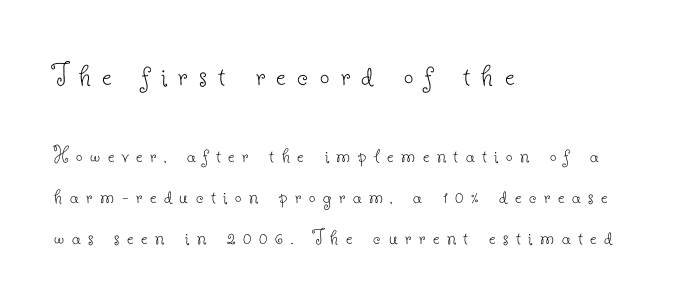
Q: Is the text bold? A: No.
Q: Is the text italic (slanted)? A: No, it is upright.
Q: Is the typeface a serif or a sans-serif typeface? A: Serif.
Q: Is the text underlined? A: No.
Q: How is the paragraph aligned? A: Left-aligned.
Q: Is the spacing between letters normal or unusually wide? A: Unusually wide.
Q: Which block of text is set in a larger size, the first (top) or the second (bottom)? A: The first (top) one.
Q: Width (condensed, normal, or wide)? A: Normal.
Q: Stroke contrast? A: Low.
Q: x-height? A: Small.
Q: Monospaced? A: No.
